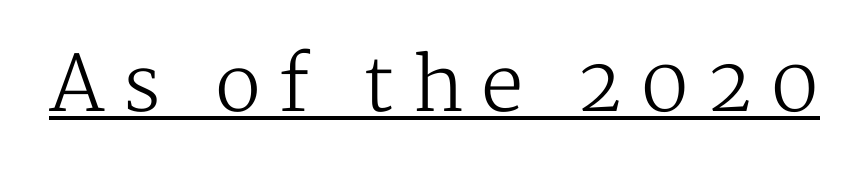
The image shows 76 px regular-weight serif type, upright; set unusually wide letter spacing (+0.23 em), underlined; medium stroke contrast and a medium x-height.
